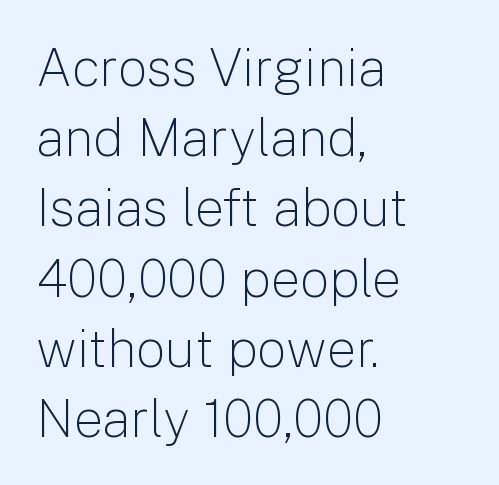
Q: Is the text bold? A: No.
Q: Is the text italic (slanted)? A: No, it is upright.
Q: Is the typeface a serif or a sans-serif typeface? A: Sans-serif.
Q: Is the text underlined? A: No.
Q: How is the paragraph aligned? A: Left-aligned.
Q: Is the spacing between letters normal or unusually wide? A: Normal.
Q: Is the spacing between lines tight, normal or loose? A: Normal.
Q: Width (condensed, normal, or wide)? A: Normal.
Q: Stroke contrast? A: Low.
Q: x-height? A: Medium.
Q: Monospaced? A: No.
